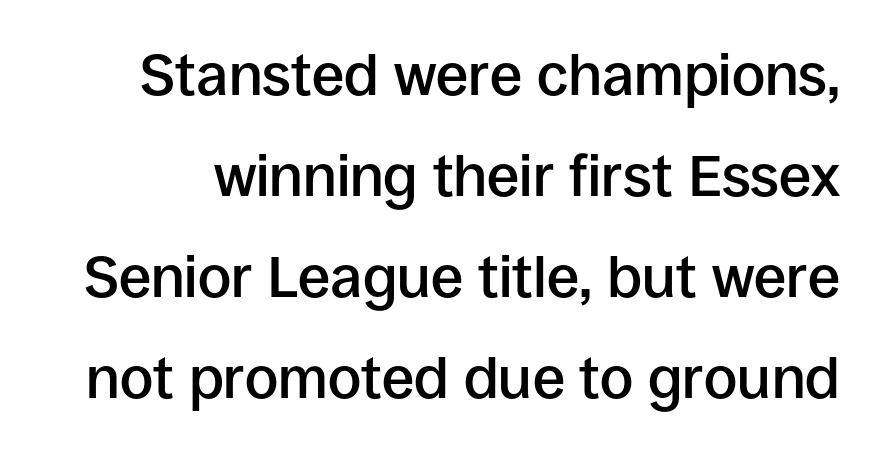
{"serif": "no", "italic": "no", "bold": "semi", "weight": "semibold", "width": "normal", "stroke_contrast": "low", "x_height": "large", "monospaced": "no", "underline": "no", "line_spacing_ratio": 1.74, "letter_spacing": "normal", "letter_spacing_em": 0.0, "glyph_px": 58}
